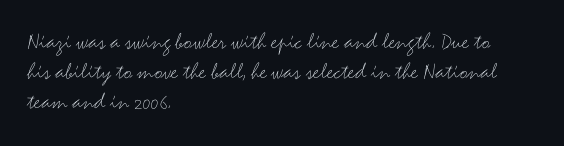
{"bold": "no", "underline": "no", "align": "left", "line_spacing": "normal", "line_spacing_ratio": 1.25, "letter_spacing": "normal", "letter_spacing_em": 0.0, "glyph_px": 24}
